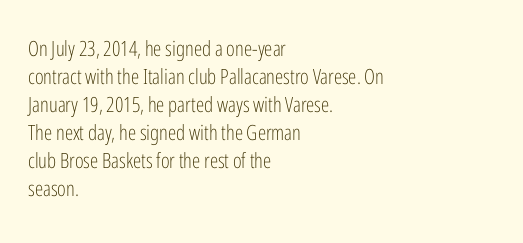
Q: Is the text bold? A: No.
Q: Is the text italic (slanted)? A: No, it is upright.
Q: Is the text underlined? A: No.
Q: How is the paragraph aligned? A: Left-aligned.
Q: Is the spacing between letters normal or unusually wide? A: Normal.
Q: Is the spacing between lines tight, normal or loose? A: Normal.
